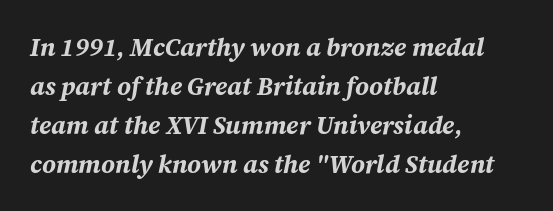
The image shows 25 px bold type, italic (leaning right); set left-aligned, normal line spacing (1.56x), normal letter spacing, not underlined.
